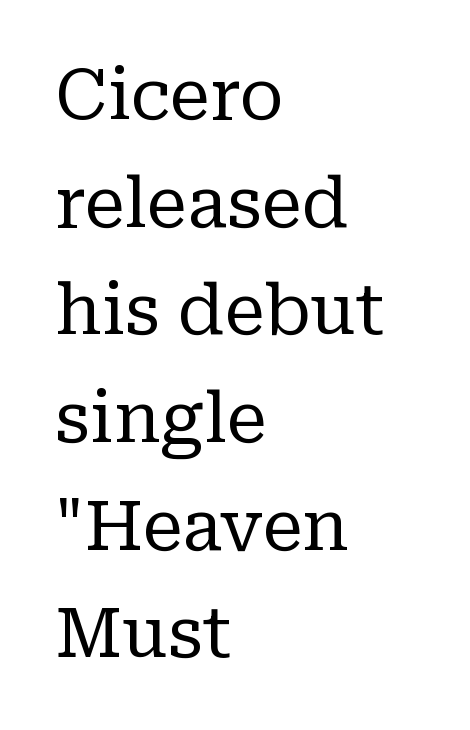
Q: Is the text bold? A: No.
Q: Is the text italic (slanted)? A: No, it is upright.
Q: Is the typeface a serif or a sans-serif typeface? A: Serif.
Q: Is the text underlined? A: No.
Q: How is the paragraph aligned? A: Left-aligned.
Q: Is the spacing between letters normal or unusually wide? A: Normal.
Q: Is the spacing between lines tight, normal or loose? A: Normal.
Q: Width (condensed, normal, or wide)? A: Normal.
Q: Stroke contrast? A: Low.
Q: x-height? A: Medium.
Q: Monospaced? A: No.
